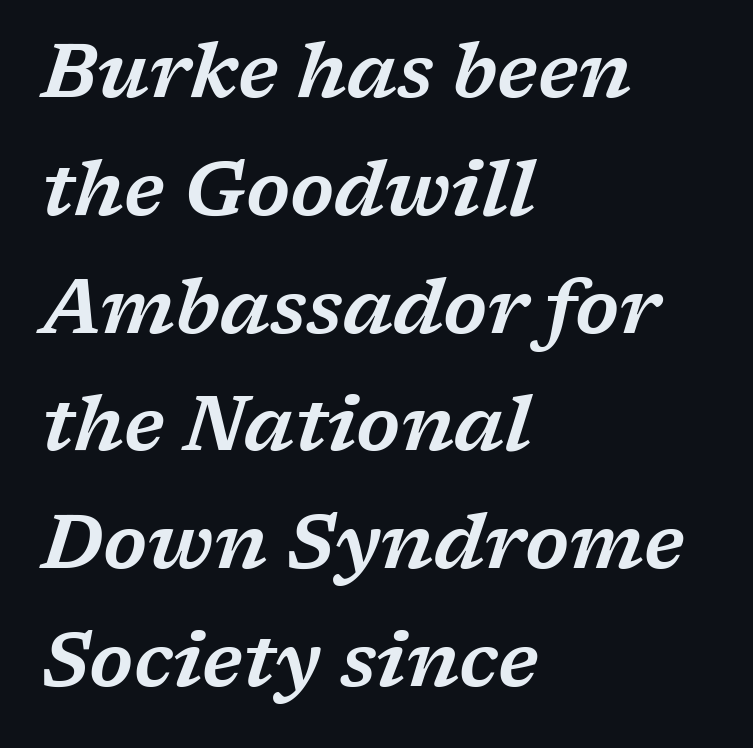
Q: Is the text italic (slanted)? A: Yes, it leans right by about 17 degrees.
Q: Is the typeface a serif or a sans-serif typeface? A: Serif.
Q: Is the text underlined? A: No.
Q: How is the paragraph aligned? A: Left-aligned.
Q: Is the spacing between letters normal or unusually wide? A: Normal.
Q: Is the spacing between lines tight, normal or loose? A: Normal.
Q: Width (condensed, normal, or wide)? A: Wide.
Q: Stroke contrast? A: Low.
Q: x-height? A: Medium.
Q: Monospaced? A: No.
